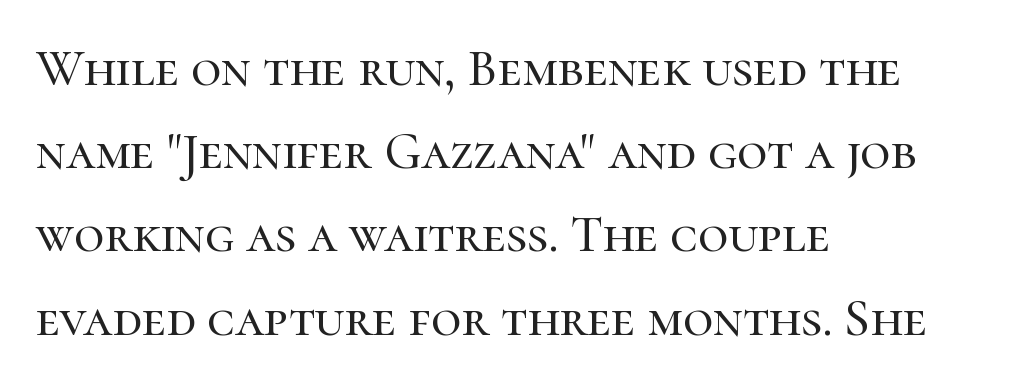
{"serif": "yes", "italic": "no", "width": "normal", "stroke_contrast": "high", "x_height": "medium", "monospaced": "no", "underline": "no", "align": "left", "line_spacing": "normal", "line_spacing_ratio": 1.6, "letter_spacing": "normal", "letter_spacing_em": 0.0, "glyph_px": 52}
